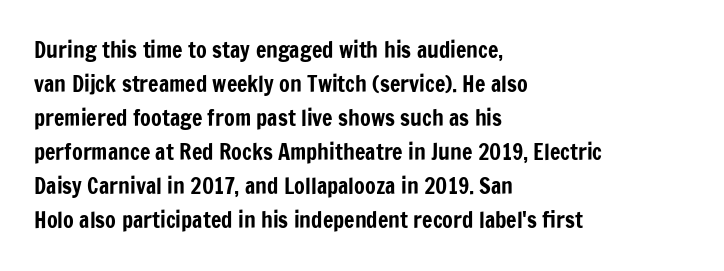
{"italic": "no", "underline": "no", "align": "left", "line_spacing": "normal", "line_spacing_ratio": 1.55, "letter_spacing": "normal", "letter_spacing_em": 0.0, "glyph_px": 22}
